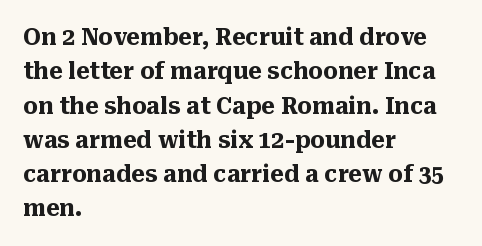
The space directly below the letters is spotless. Interline gaps are of average width in this sample. Ascenders rise straight up at ninety degrees. The rendering anchors every line to the left-hand side. The horizontal fit of the characters is conventional and even. The sample has been set heavy, in full bold.
